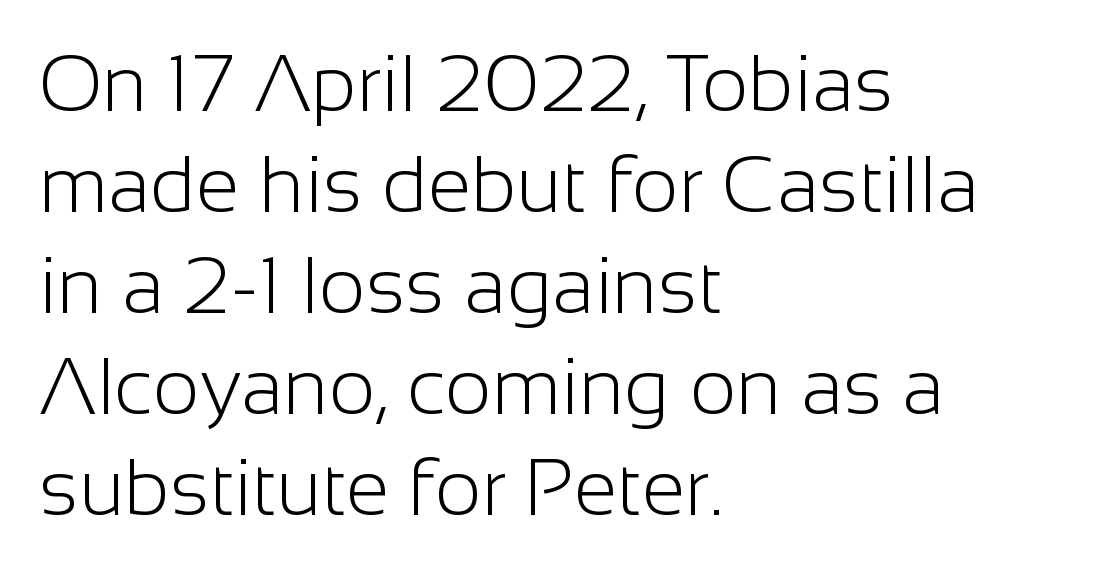
Q: Is the text bold? A: No.
Q: Is the text italic (slanted)? A: No, it is upright.
Q: Is the typeface a serif or a sans-serif typeface? A: Sans-serif.
Q: Is the text underlined? A: No.
Q: How is the paragraph aligned? A: Left-aligned.
Q: Is the spacing between letters normal or unusually wide? A: Normal.
Q: Is the spacing between lines tight, normal or loose? A: Normal.
Q: Width (condensed, normal, or wide)? A: Normal.
Q: Stroke contrast? A: Low.
Q: x-height? A: Medium.
Q: Monospaced? A: No.
